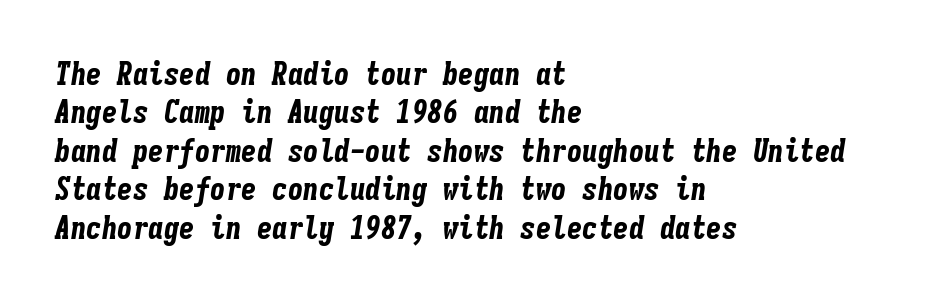
Q: Is the text bold? A: Yes.
Q: Is the text italic (slanted)? A: Yes, it leans right by about 9 degrees.
Q: Is the text underlined? A: No.
Q: How is the paragraph aligned? A: Left-aligned.
Q: Is the spacing between letters normal or unusually wide? A: Normal.
Q: Width (condensed, normal, or wide)? A: Condensed.
Q: Stroke contrast? A: Low.
Q: x-height? A: Medium.
Q: Monospaced? A: Yes.
